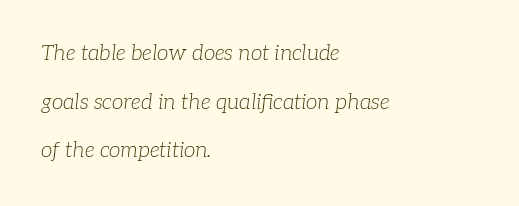
The image shows 21 px text type, italic (leaning right); set left-aligned, loose line spacing (2.32x), normal letter spacing, not underlined.
